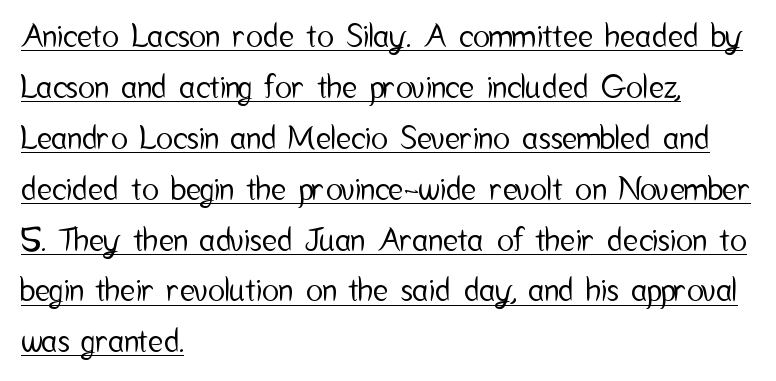
Q: Is the text italic (slanted)? A: No, it is upright.
Q: Is the typeface a serif or a sans-serif typeface? A: Sans-serif.
Q: Is the text underlined? A: Yes.
Q: How is the paragraph aligned? A: Left-aligned.
Q: Is the spacing between letters normal or unusually wide? A: Normal.
Q: Is the spacing between lines tight, normal or loose? A: Normal.
Q: Width (condensed, normal, or wide)? A: Condensed.
Q: Stroke contrast? A: Low.
Q: x-height? A: Medium.
Q: Monospaced? A: No.
